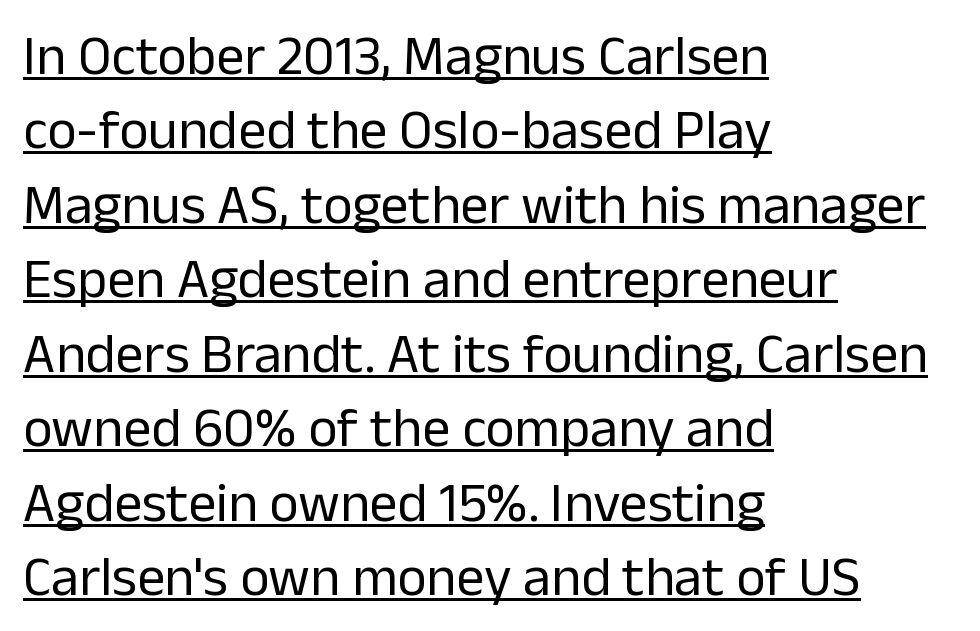
The image shows 56 px regular-weight sans-serif type, upright; set left-aligned, normal line spacing (1.33x), normal letter spacing, underlined; low stroke contrast and a medium x-height.
